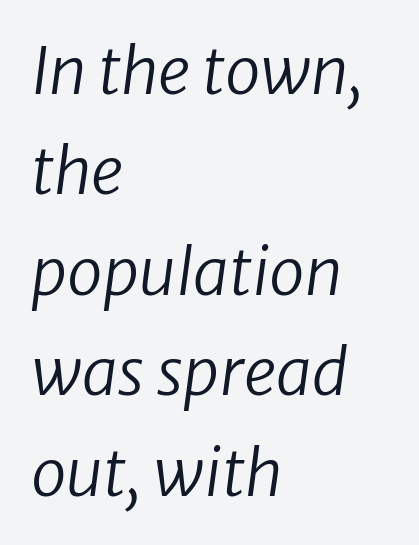
{"serif": "no", "bold": "no", "weight": "regular", "width": "normal", "stroke_contrast": "low", "x_height": "medium", "monospaced": "no", "underline": "no", "align": "left", "line_spacing": "normal", "line_spacing_ratio": 1.57, "letter_spacing": "normal", "letter_spacing_em": 0.0, "glyph_px": 64}
